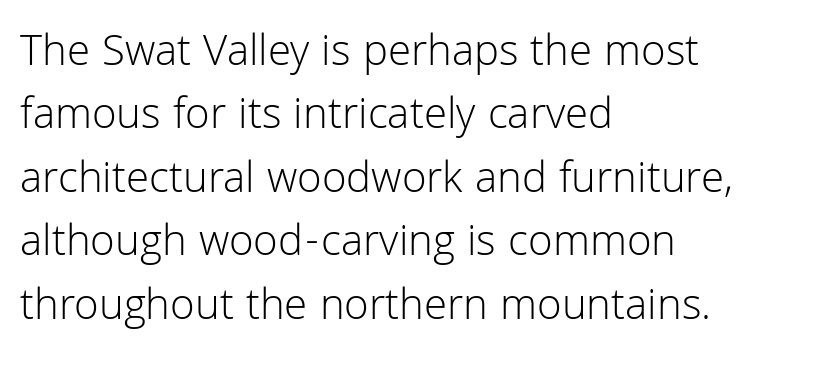
{"serif": "no", "italic": "no", "bold": "no", "weight": "light", "width": "normal", "stroke_contrast": "low", "x_height": "medium", "monospaced": "no", "underline": "no", "align": "left", "line_spacing": "normal", "line_spacing_ratio": 1.41, "letter_spacing": "normal", "letter_spacing_em": 0.0, "glyph_px": 45}
